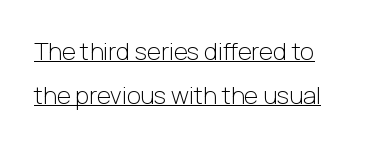
Heaviness? Minimal to ordinary, like unemphasized prose. Upright lettering throughout. Quick note: underline on. This sample uses plain, unmodified letter spacing.
